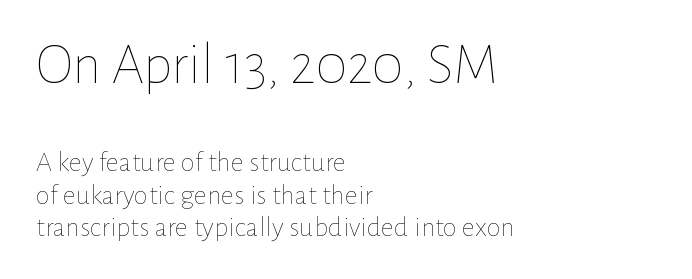
Q: Is the text bold? A: No.
Q: Is the text italic (slanted)? A: No, it is upright.
Q: Is the text underlined? A: No.
Q: How is the paragraph aligned? A: Left-aligned.
Q: Is the spacing between letters normal or unusually wide? A: Normal.
Q: Is the spacing between lines tight, normal or loose? A: Tight.
Q: Which block of text is set in a larger size, the first (top) or the second (bottom)? A: The first (top) one.
Q: Width (condensed, normal, or wide)? A: Normal.
Q: Stroke contrast? A: Low.
Q: x-height? A: Medium.
Q: Monospaced? A: No.
